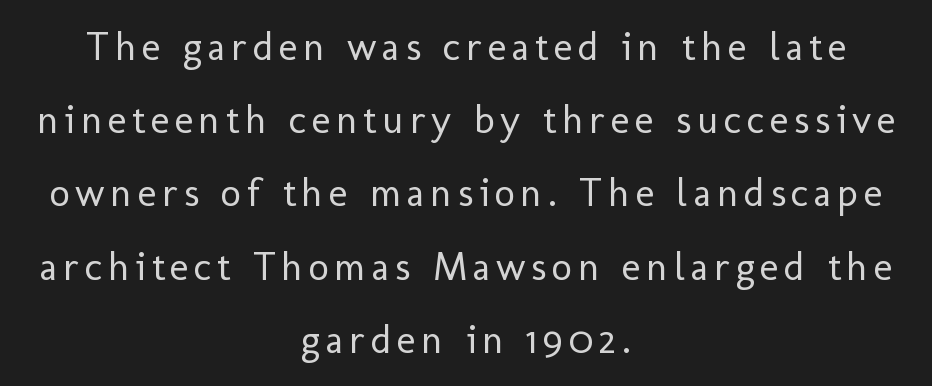
The passage shown is not bold in any degree. Every row of glyphs is offset so its center matches the block's center. Each letter keeps its own natural width here, so spacing adapts to shape. The passage shown is typeset with a sans-serif family. Style check: upright.
